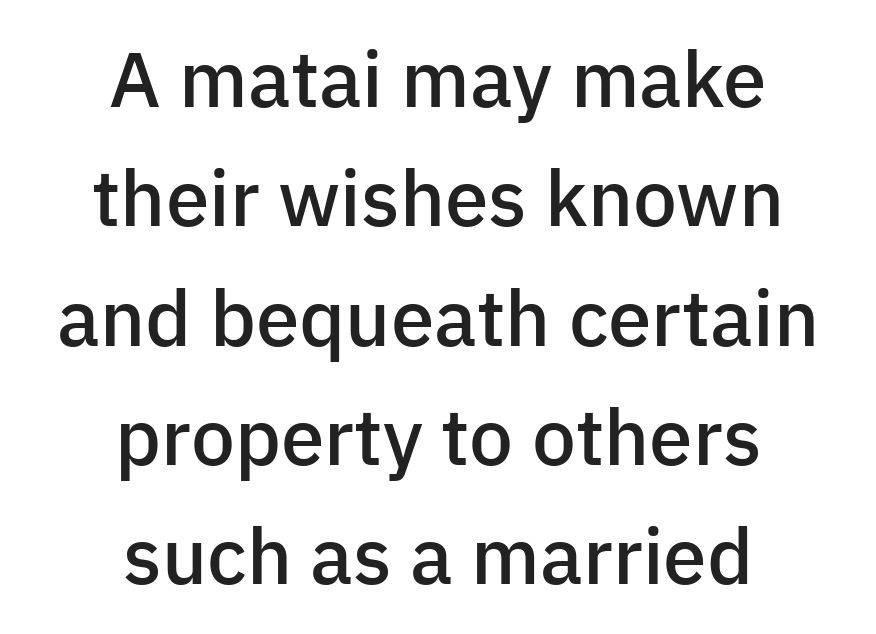
{"serif": "no", "italic": "no", "bold": "semi", "weight": "semibold", "width": "normal", "stroke_contrast": "low", "x_height": "medium", "monospaced": "no", "underline": "no", "align": "center", "line_spacing": "normal", "line_spacing_ratio": 1.53, "letter_spacing": "normal", "letter_spacing_em": 0.0, "glyph_px": 78}
